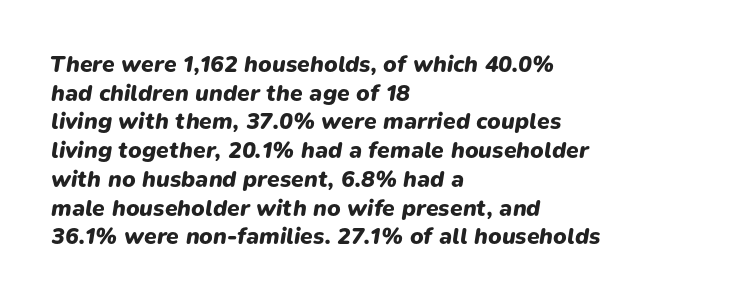
Q: Is the text bold? A: Yes.
Q: Is the text italic (slanted)? A: Yes, it leans right by about 9 degrees.
Q: Is the text underlined? A: No.
Q: How is the paragraph aligned? A: Left-aligned.
Q: Is the spacing between letters normal or unusually wide? A: Normal.
Q: Is the spacing between lines tight, normal or loose? A: Normal.
